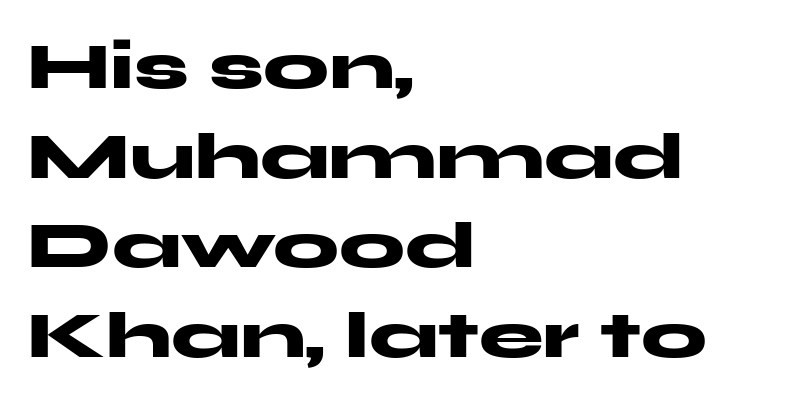
{"serif": "no", "italic": "no", "bold": "yes", "weight": "heavy", "width": "wide", "stroke_contrast": "medium", "x_height": "medium", "monospaced": "no", "underline": "no", "align": "left", "line_spacing": "normal", "line_spacing_ratio": 1.38, "letter_spacing": "normal", "letter_spacing_em": 0.0, "glyph_px": 65}
